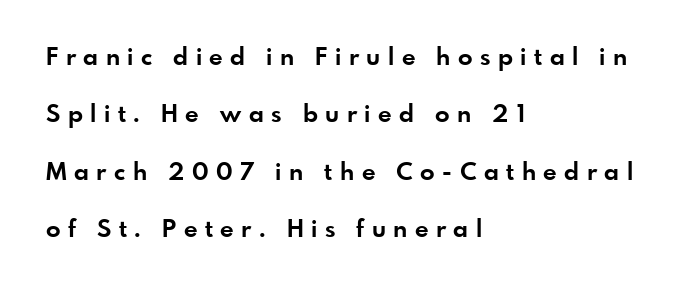
The image shows 24 px bold type, upright; set left-aligned, loose line spacing (2.39x), unusually wide letter spacing (+0.31 em), not underlined.
